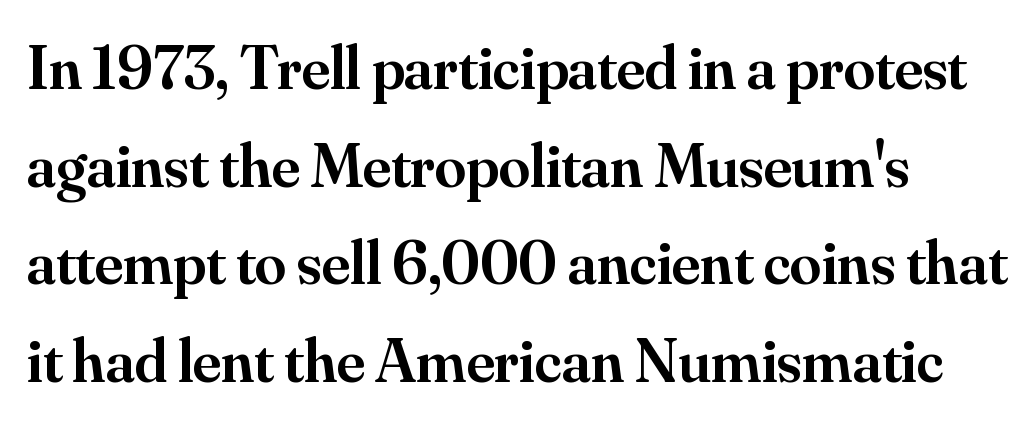
The image shows 63 px semibold serif type, upright; set left-aligned, normal line spacing (1.55x), normal letter spacing, not underlined; medium stroke contrast and a small x-height.
